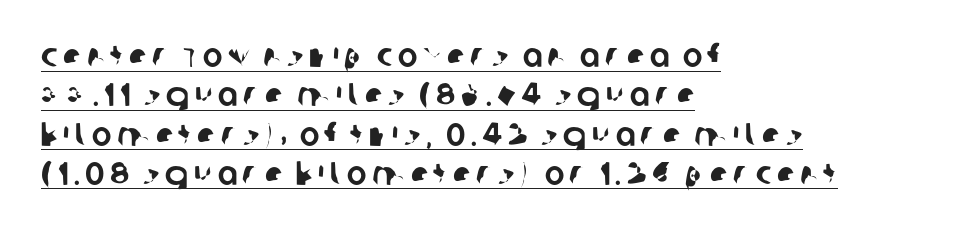
Where is the straight margin? On the left. No feet cap the strokes, marking this as sans-serif type. The string is rendered with underlining switched on. The rendering uses natural spacing where letterforms have individual widths.
